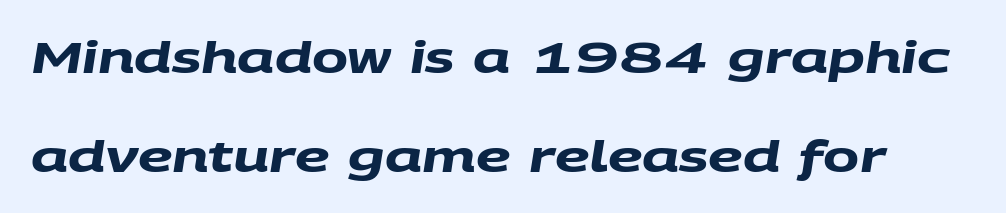
The image shows 43 px heavy, wide sans-serif type; set loose line spacing (2.3x), normal letter spacing, not underlined; medium stroke contrast and a large x-height.
